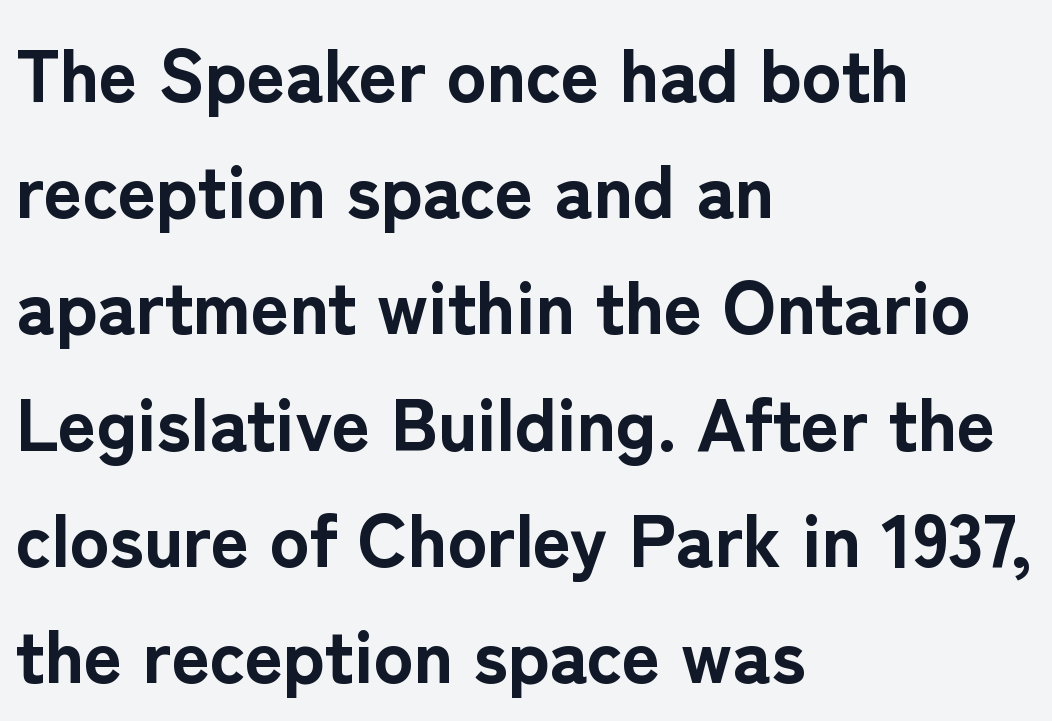
Q: Is the text bold? A: Yes.
Q: Is the text italic (slanted)? A: No, it is upright.
Q: Is the typeface a serif or a sans-serif typeface? A: Sans-serif.
Q: Is the text underlined? A: No.
Q: How is the paragraph aligned? A: Left-aligned.
Q: Is the spacing between letters normal or unusually wide? A: Normal.
Q: Is the spacing between lines tight, normal or loose? A: Normal.
Q: Width (condensed, normal, or wide)? A: Normal.
Q: Stroke contrast? A: Low.
Q: x-height? A: Medium.
Q: Monospaced? A: No.
